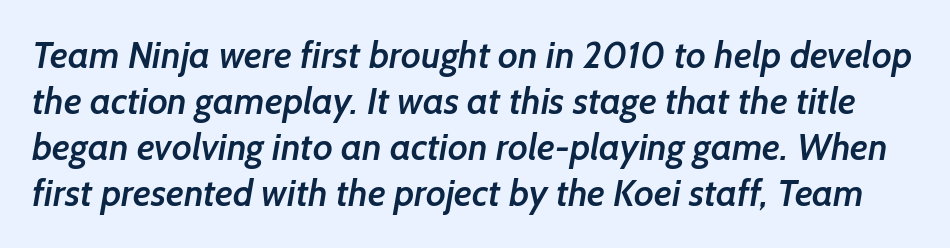
The image shows 37 px semibold sans-serif type; set line spacing 1.24x, normal letter spacing, not underlined; low stroke contrast and a medium x-height.
